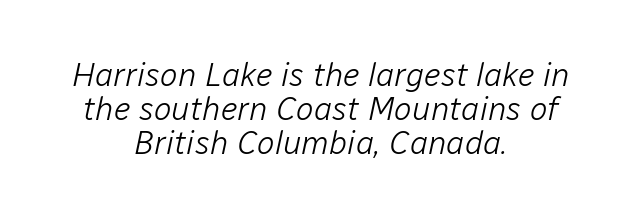
Q: Is the text bold? A: No.
Q: Is the text italic (slanted)? A: Yes, it leans right by about 12 degrees.
Q: Is the text underlined? A: No.
Q: How is the paragraph aligned? A: Centered.
Q: Is the spacing between letters normal or unusually wide? A: Normal.
Q: Is the spacing between lines tight, normal or loose? A: Tight.
Q: Width (condensed, normal, or wide)? A: Normal.
Q: Stroke contrast? A: Low.
Q: x-height? A: Medium.
Q: Monospaced? A: No.
